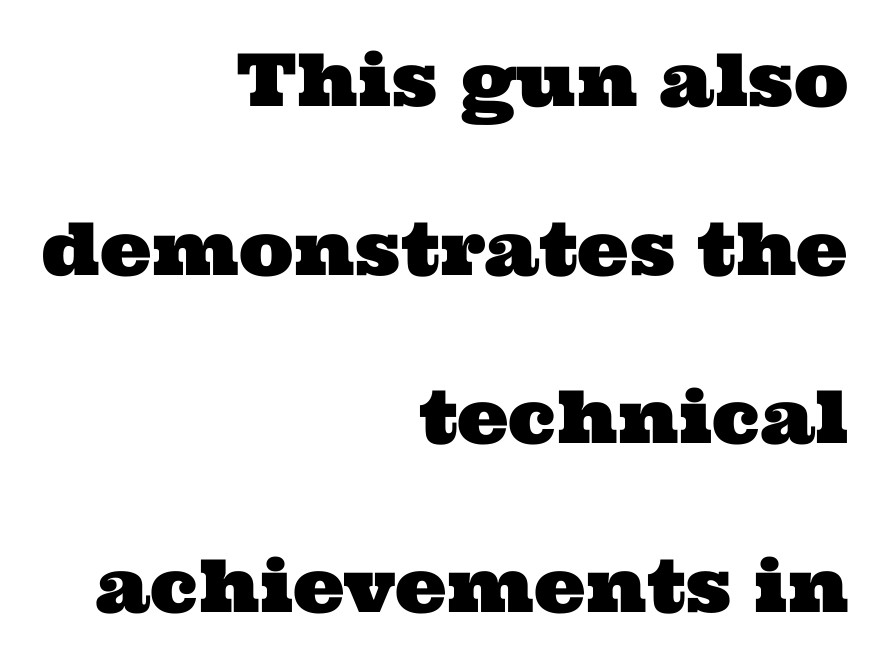
The image shows 73 px wide serif type; set right-aligned, loose line spacing (2.31x), normal letter spacing, not underlined; medium stroke contrast and a medium x-height.
